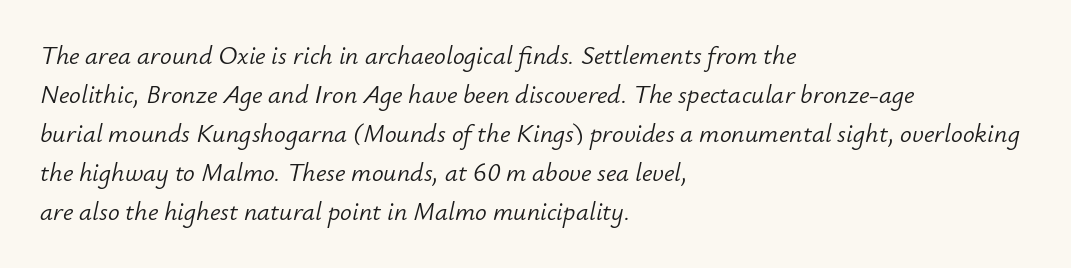
The passage shown is not underscored anywhere. Looking at the ascenders, they clearly lean. Heft: none added — not bold. One-word summary of the alignment: left.
